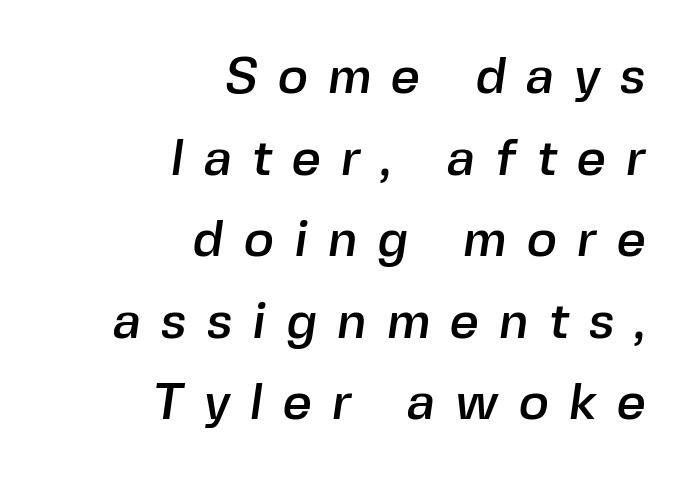
{"serif": "no", "width": "normal", "x_height": "medium", "monospaced": "no", "underline": "no", "align": "right", "line_spacing": "normal", "line_spacing_ratio": 1.6, "letter_spacing": "wide", "letter_spacing_em": 0.39, "glyph_px": 51}
